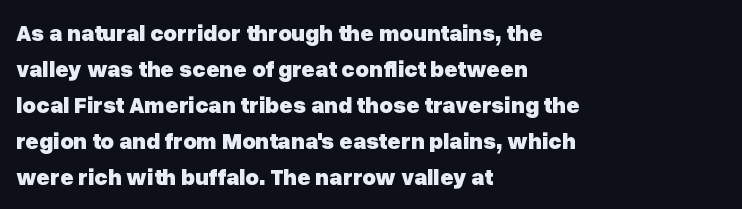
The image shows 23 px bold type, upright; set left-aligned, normal line spacing (1.57x), normal letter spacing, not underlined.
